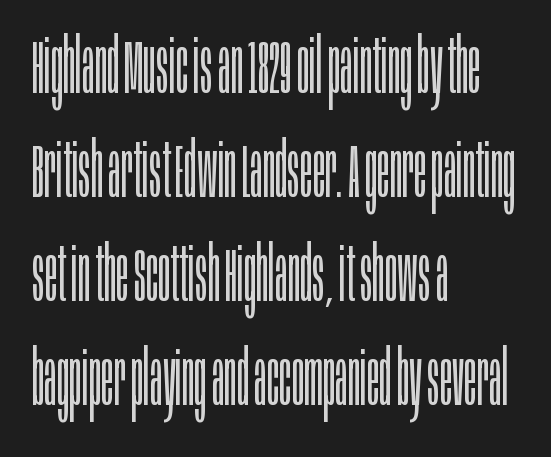
Q: Is the text bold? A: No.
Q: Is the text italic (slanted)? A: No, it is upright.
Q: Is the typeface a serif or a sans-serif typeface? A: Sans-serif.
Q: Is the text underlined? A: No.
Q: How is the paragraph aligned? A: Left-aligned.
Q: Is the spacing between letters normal or unusually wide? A: Normal.
Q: Is the spacing between lines tight, normal or loose? A: Normal.
Q: Width (condensed, normal, or wide)? A: Condensed.
Q: Stroke contrast? A: Low.
Q: x-height? A: Large.
Q: Monospaced? A: No.
